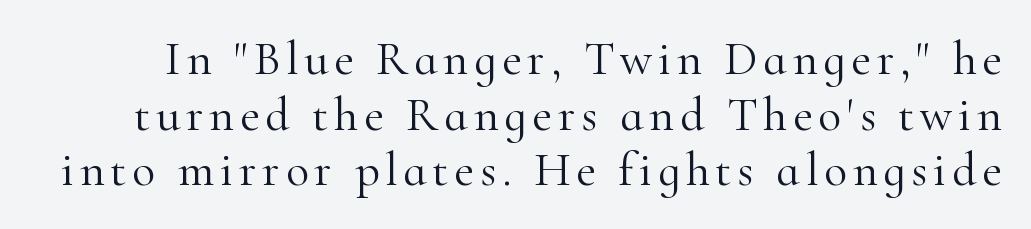
The image shows 48 px light serif type, upright; set line spacing 1.16x, not underlined; high stroke contrast and a small x-height.
